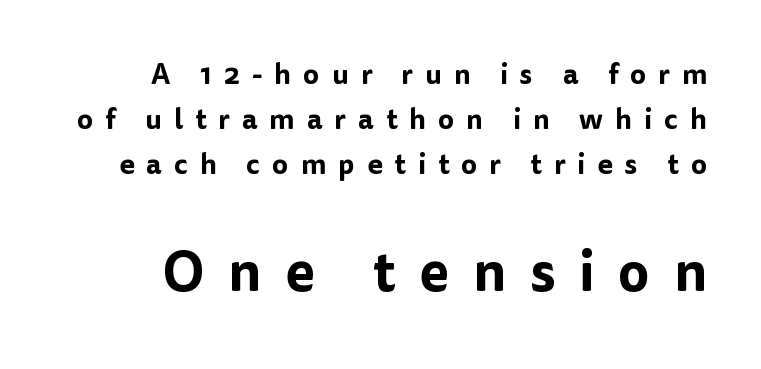
Q: Is the text italic (slanted)? A: No, it is upright.
Q: Is the typeface a serif or a sans-serif typeface? A: Sans-serif.
Q: Is the text underlined? A: No.
Q: Is the spacing between letters normal or unusually wide? A: Unusually wide.
Q: Is the spacing between lines tight, normal or loose? A: Normal.
Q: Which block of text is set in a larger size, the first (top) or the second (bottom)? A: The second (bottom) one.
Q: Width (condensed, normal, or wide)? A: Normal.
Q: Stroke contrast? A: Low.
Q: x-height? A: Medium.
Q: Monospaced? A: No.
